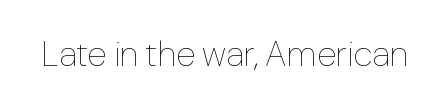
Quick note: underline off. This sample uses an upright cut, with every glyph sitting square on the baseline. Students, note that the glyphs here touch the page at normal intervals. The letters advance in unequal steps, a hallmark of proportional type. Stroke mass is kept to a normal reading level or below.
